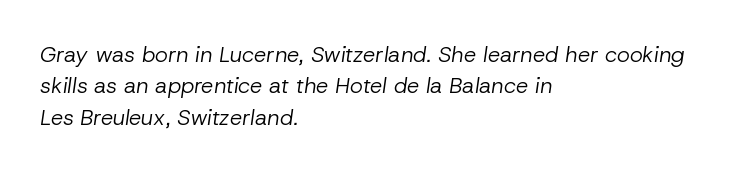
Q: Is the text bold? A: No.
Q: Is the text italic (slanted)? A: Yes, it leans right by about 8 degrees.
Q: Is the text underlined? A: No.
Q: How is the paragraph aligned? A: Left-aligned.
Q: Is the spacing between letters normal or unusually wide? A: Normal.
Q: Is the spacing between lines tight, normal or loose? A: Normal.
